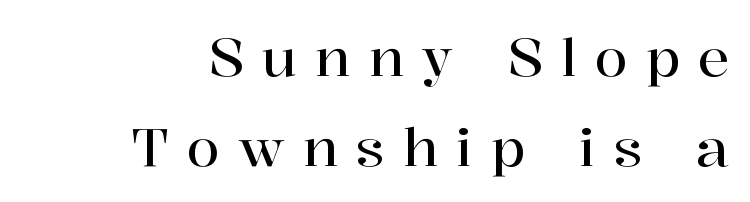
{"serif": "yes", "italic": "no", "width": "normal", "stroke_contrast": "high", "x_height": "medium", "monospaced": "no", "underline": "no", "align": "right", "line_spacing": "normal", "line_spacing_ratio": 1.69, "letter_spacing": "wide", "letter_spacing_em": 0.34, "glyph_px": 53}
